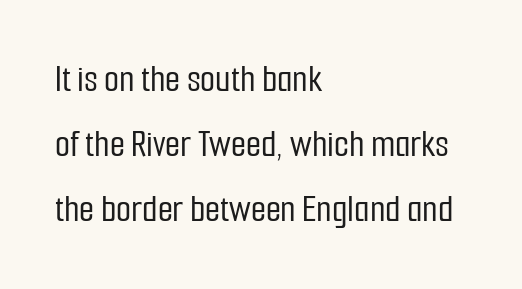
Q: Is the text italic (slanted)? A: No, it is upright.
Q: Is the typeface a serif or a sans-serif typeface? A: Sans-serif.
Q: Is the text underlined? A: No.
Q: How is the paragraph aligned? A: Left-aligned.
Q: Is the spacing between letters normal or unusually wide? A: Normal.
Q: Is the spacing between lines tight, normal or loose? A: Normal.
Q: Width (condensed, normal, or wide)? A: Condensed.
Q: Stroke contrast? A: Low.
Q: x-height? A: Medium.
Q: Monospaced? A: No.
